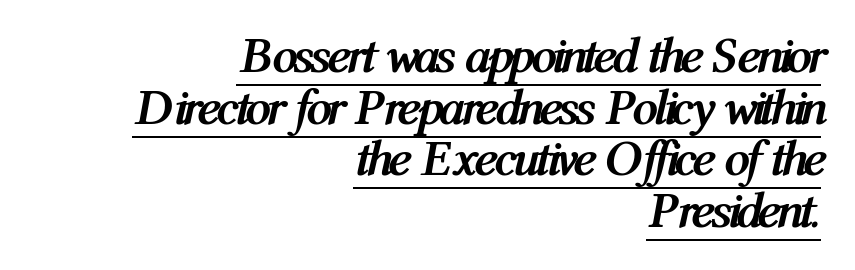
Q: Is the text bold? A: Yes.
Q: Is the text italic (slanted)? A: Yes, it leans right by about 12 degrees.
Q: Is the text underlined? A: Yes.
Q: How is the paragraph aligned? A: Right-aligned.
Q: Is the spacing between letters normal or unusually wide? A: Normal.
Q: Is the spacing between lines tight, normal or loose? A: Tight.
Q: Width (condensed, normal, or wide)? A: Condensed.
Q: Stroke contrast? A: Medium.
Q: x-height? A: Medium.
Q: Monospaced? A: No.
